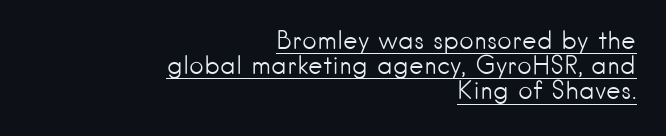
{"italic": "no", "bold": "no", "underline": "yes", "align": "right", "line_spacing": "tight", "line_spacing_ratio": 1.01, "letter_spacing": "normal", "letter_spacing_em": 0.0, "glyph_px": 25}
